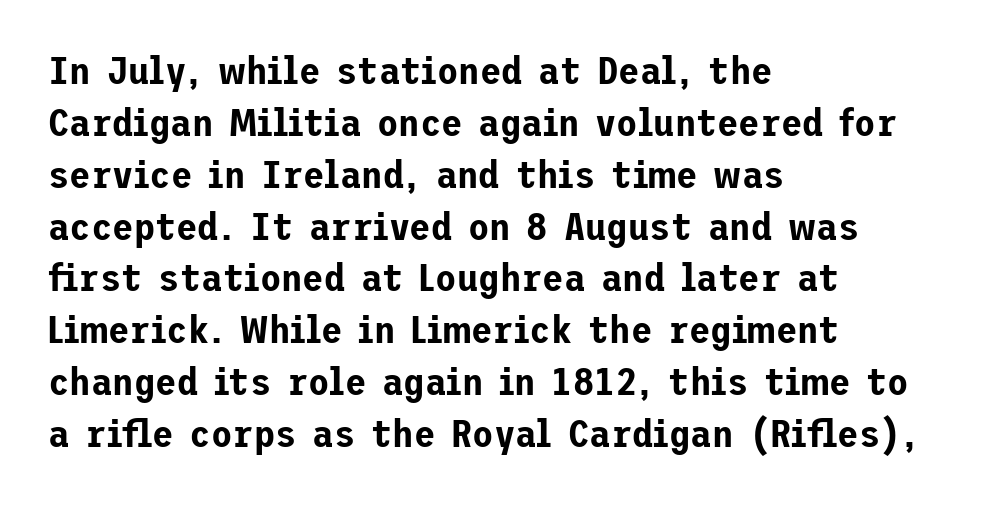
The image shows 39 px sans-serif type, upright; set left-aligned, normal line spacing (1.33x), normal letter spacing, not underlined; low stroke contrast and a medium x-height.
